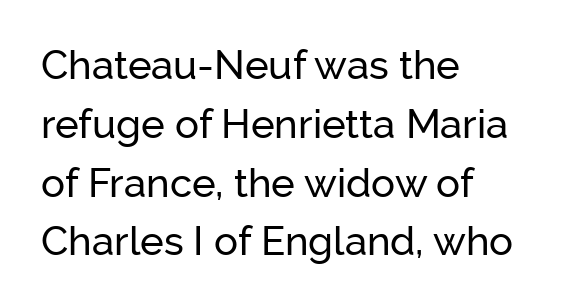
{"serif": "no", "italic": "no", "width": "normal", "stroke_contrast": "low", "x_height": "medium", "monospaced": "no", "underline": "no", "align": "left", "line_spacing": "normal", "line_spacing_ratio": 1.47, "letter_spacing": "normal", "letter_spacing_em": 0.0, "glyph_px": 40}
